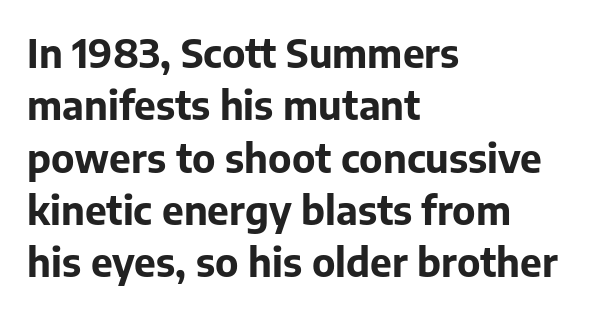
Q: Is the text bold? A: Yes.
Q: Is the text italic (slanted)? A: No, it is upright.
Q: Is the typeface a serif or a sans-serif typeface? A: Sans-serif.
Q: Is the text underlined? A: No.
Q: How is the paragraph aligned? A: Left-aligned.
Q: Is the spacing between letters normal or unusually wide? A: Normal.
Q: Is the spacing between lines tight, normal or loose? A: Normal.
Q: Width (condensed, normal, or wide)? A: Normal.
Q: Stroke contrast? A: Low.
Q: x-height? A: Medium.
Q: Monospaced? A: No.
